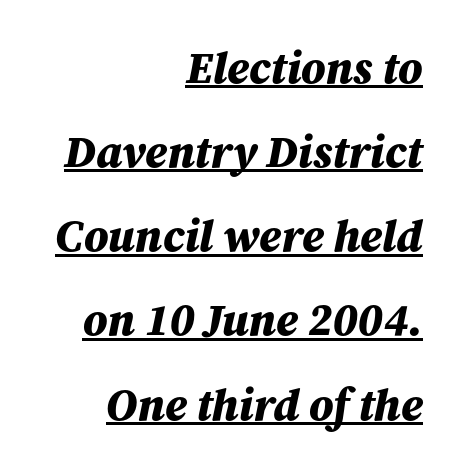
The words here are underlined. Is this a fixed-width face? No — the glyphs have proportional, varying widths. These lines keep a tight, regular rhythm from letter to letter. Alignment: flush right.
